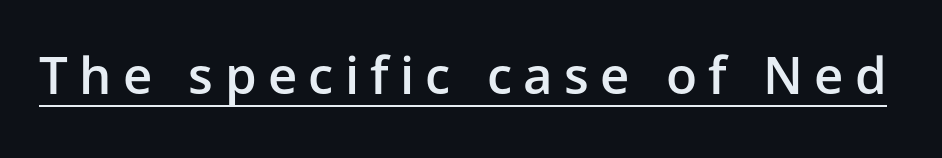
Q: Is the text bold? A: Semi-bold.
Q: Is the text italic (slanted)? A: No, it is upright.
Q: Is the typeface a serif or a sans-serif typeface? A: Sans-serif.
Q: Is the text underlined? A: Yes.
Q: Is the spacing between letters normal or unusually wide? A: Unusually wide.
Q: Width (condensed, normal, or wide)? A: Normal.
Q: Stroke contrast? A: Low.
Q: x-height? A: Medium.
Q: Monospaced? A: No.
